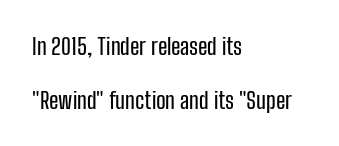
Words appear dense and cohesive because spacing is normal. One glance says open: line gaps are wider than usual. Quick note: not italic, upright. The baseline area is clear. A student would call this left alignment; a typographer would say flush left, rag right.
